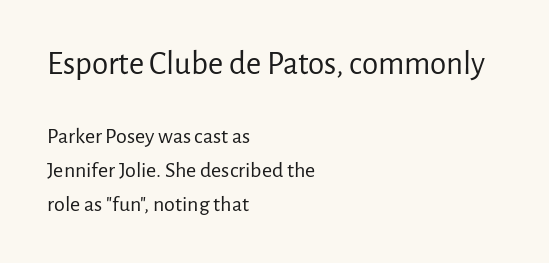
The font family rendered here belongs to the sans-serif group. The letters stand upright; this is a roman face. This sample uses plain, unmodified letter spacing. Visually the block forms a straight wall on the left and a jagged coastline on the right. The vertical gap from one line to the next is medium.
